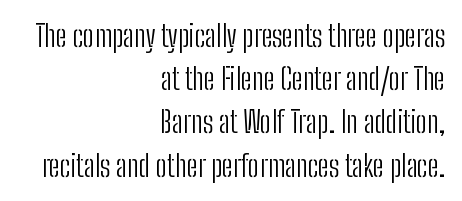
The typeface has the unassuming heft of standard copy or less. Rule under the text: the space is simply empty. The setting favours the right margin, as signatures and pull-quotes sometimes do. Spacing between characters is what you'd get straight out of the box.
